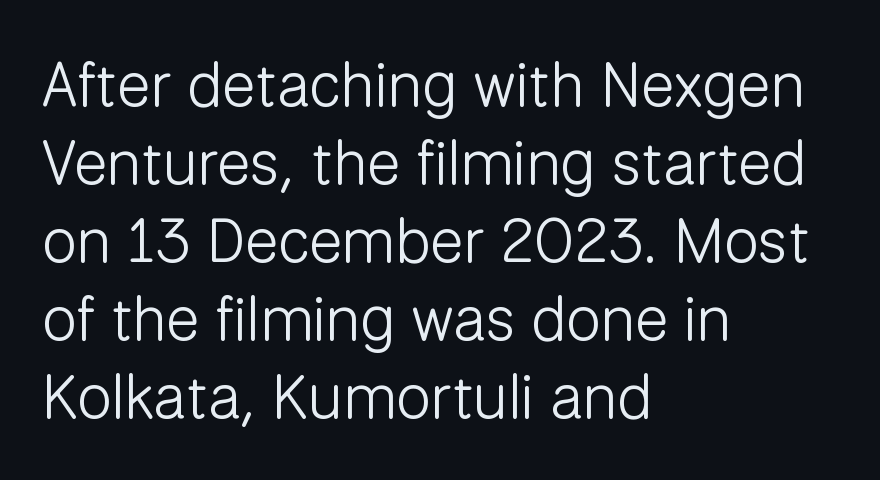
Short note: letters normally spaced. The lines sit at an ordinary, default distance from one another. Is this a fixed-width face? No — the glyphs have proportional, varying widths. Heaviness? Minimal to ordinary, like unemphasized prose. The space directly below the letters is spotless.
